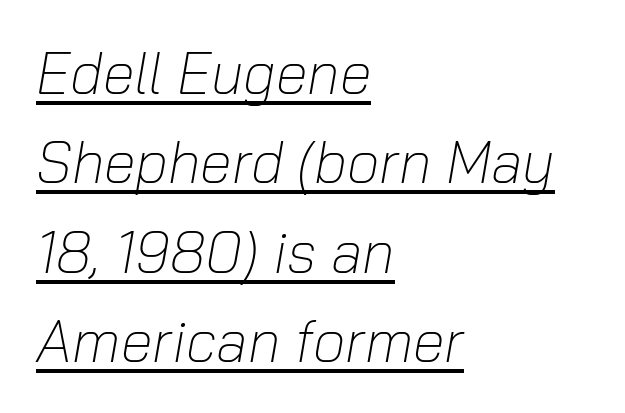
The letterforms sit shoulder to shoulder at normal distance. Horizontal bands of white between lines are of average thickness. Beneath each row of characters lies a ruled line. Does the lettering tilt? It does — this is italic. The letters advance in unequal steps, a hallmark of proportional type.
